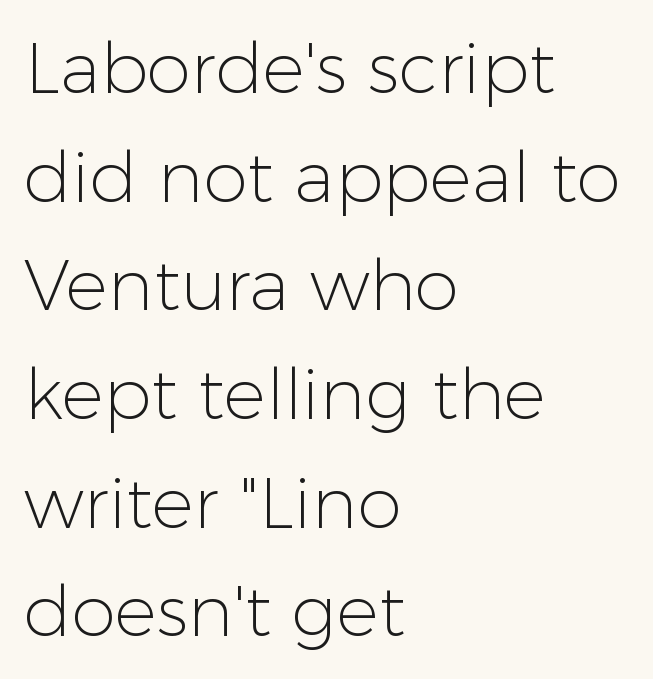
The image shows 71 px light sans-serif type, upright; set left-aligned, normal line spacing (1.53x), normal letter spacing, not underlined; low stroke contrast and a medium x-height.
